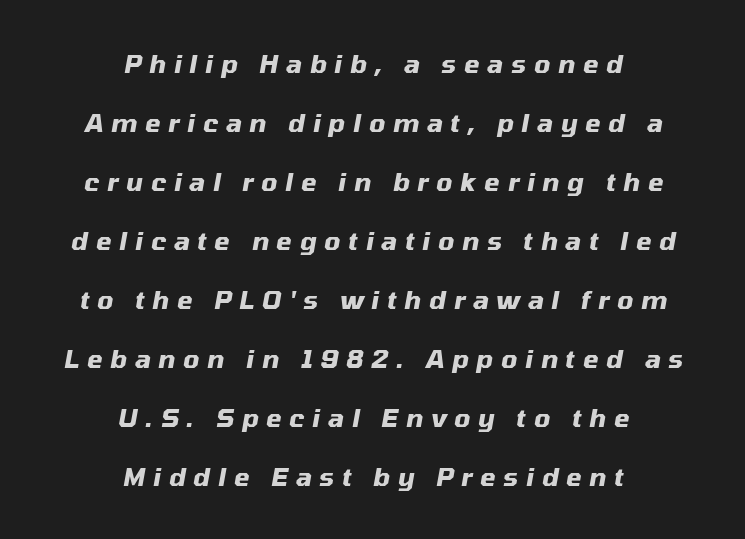
{"italic": "yes", "lean": "right", "slant_degrees": 10, "bold": "yes", "underline": "no", "align": "center", "line_spacing": "loose", "line_spacing_ratio": 2.36, "letter_spacing": "wide", "letter_spacing_em": 0.31, "glyph_px": 25}
